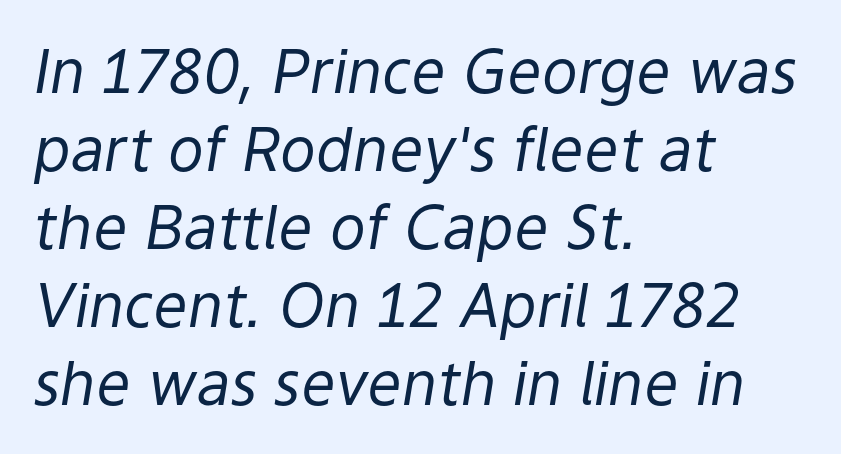
Q: Is the text bold? A: No.
Q: Is the text italic (slanted)? A: Yes, it leans right by about 9 degrees.
Q: Is the text underlined? A: No.
Q: How is the paragraph aligned? A: Left-aligned.
Q: Is the spacing between letters normal or unusually wide? A: Normal.
Q: Is the spacing between lines tight, normal or loose? A: Normal.
Q: Width (condensed, normal, or wide)? A: Normal.
Q: Stroke contrast? A: Low.
Q: x-height? A: Medium.
Q: Monospaced? A: No.
